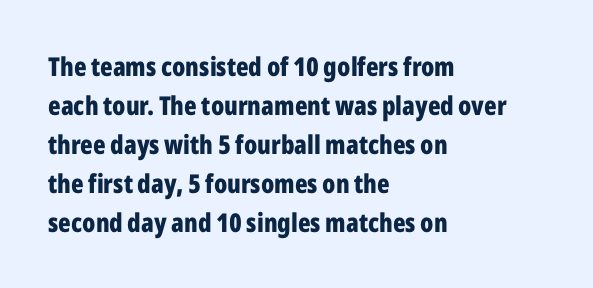
The image shows 26 px bold type, upright; set left-aligned, normal line spacing (1.5x), normal letter spacing, not underlined.
